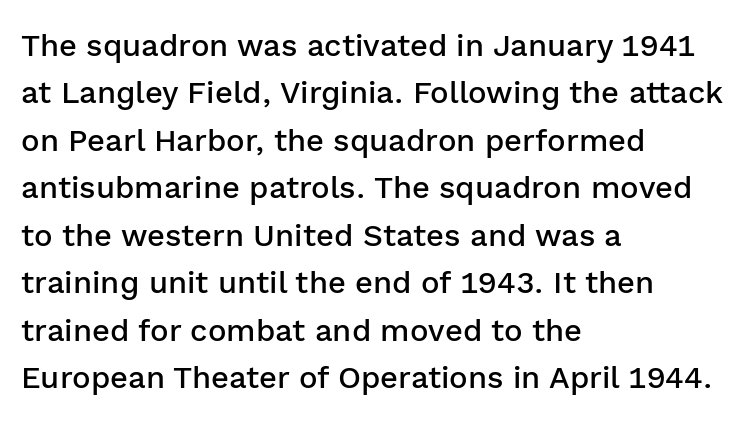
Q: Is the text bold? A: Semi-bold.
Q: Is the text italic (slanted)? A: No, it is upright.
Q: Is the typeface a serif or a sans-serif typeface? A: Sans-serif.
Q: Is the text underlined? A: No.
Q: How is the paragraph aligned? A: Left-aligned.
Q: Is the spacing between letters normal or unusually wide? A: Normal.
Q: Is the spacing between lines tight, normal or loose? A: Normal.
Q: Width (condensed, normal, or wide)? A: Normal.
Q: Stroke contrast? A: Low.
Q: x-height? A: Medium.
Q: Monospaced? A: No.
